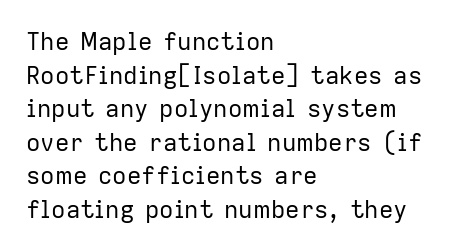
The image shows 24 px text type, upright; set left-aligned, normal line spacing (1.4x), normal letter spacing, not underlined.
